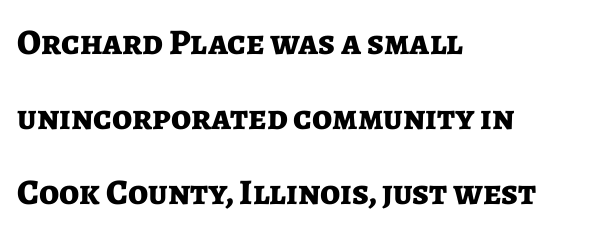
Q: Is the text bold? A: Yes.
Q: Is the text italic (slanted)? A: No, it is upright.
Q: Is the typeface a serif or a sans-serif typeface? A: Sans-serif.
Q: Is the text underlined? A: No.
Q: How is the paragraph aligned? A: Left-aligned.
Q: Is the spacing between letters normal or unusually wide? A: Normal.
Q: Is the spacing between lines tight, normal or loose? A: Loose.
Q: Width (condensed, normal, or wide)? A: Normal.
Q: Stroke contrast? A: Low.
Q: x-height? A: Medium.
Q: Monospaced? A: No.
